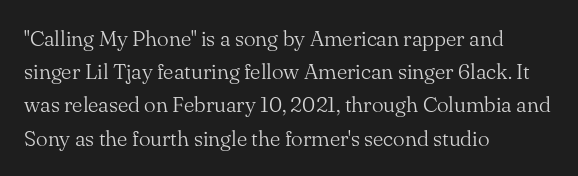
Q: Is the text bold? A: No.
Q: Is the text italic (slanted)? A: No, it is upright.
Q: Is the text underlined? A: No.
Q: How is the paragraph aligned? A: Left-aligned.
Q: Is the spacing between letters normal or unusually wide? A: Normal.
Q: Is the spacing between lines tight, normal or loose? A: Normal.
